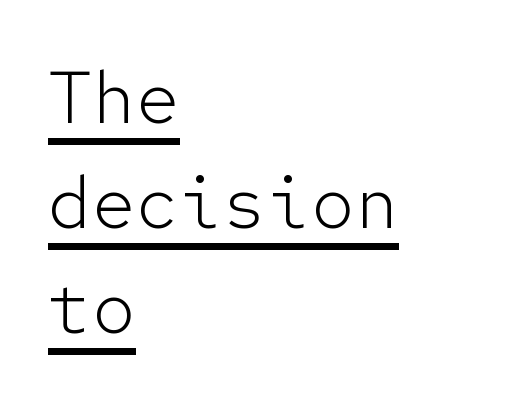
{"serif": "no", "italic": "no", "bold": "no", "weight": "light", "width": "normal", "stroke_contrast": "low", "x_height": "medium", "monospaced": "yes", "underline": "yes", "align": "left", "line_spacing": "normal", "line_spacing_ratio": 1.44, "letter_spacing": "normal", "letter_spacing_em": 0.0, "glyph_px": 73}
